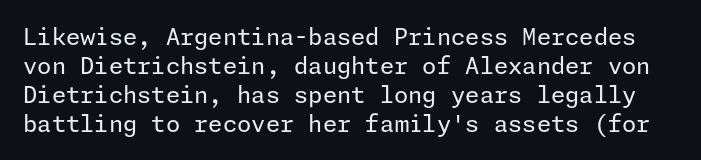
On a weight scale, this lands at 450 or below. This rendering features lettering with no underline. How would I describe the line gaps? Plain and ordinary. Characters follow at the spacing the type designer built in.
